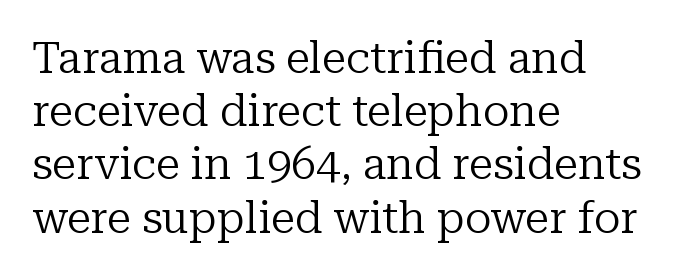
{"serif": "yes", "italic": "no", "bold": "no", "weight": "regular", "width": "normal", "stroke_contrast": "low", "x_height": "medium", "monospaced": "no", "underline": "no", "align": "left", "line_spacing_ratio": 1.21, "letter_spacing": "normal", "letter_spacing_em": 0.0, "glyph_px": 44}
